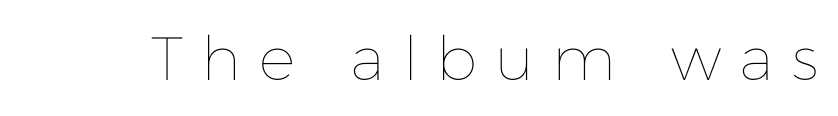
{"italic": "no", "bold": "no", "weight": "thin", "width": "normal", "stroke_contrast": "low", "x_height": "medium", "monospaced": "no", "underline": "no", "letter_spacing": "wide", "letter_spacing_em": 0.3, "glyph_px": 61}
